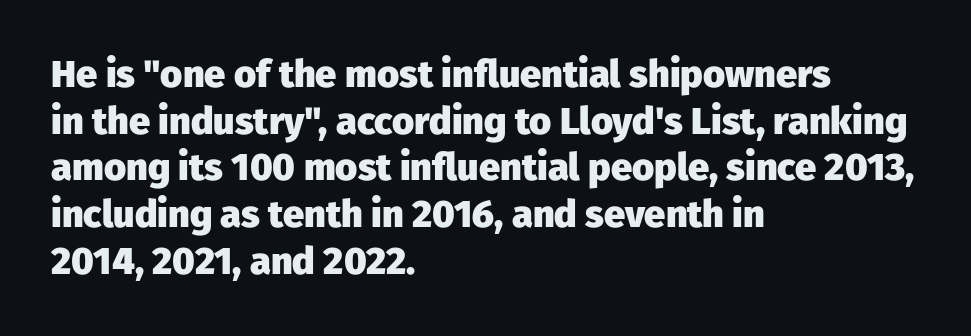
{"serif": "no", "italic": "no", "bold": "yes", "weight": "heavy", "width": "normal", "stroke_contrast": "low", "x_height": "medium", "monospaced": "no", "underline": "no", "align": "left", "line_spacing_ratio": 1.23, "letter_spacing": "normal", "letter_spacing_em": 0.0, "glyph_px": 38}
